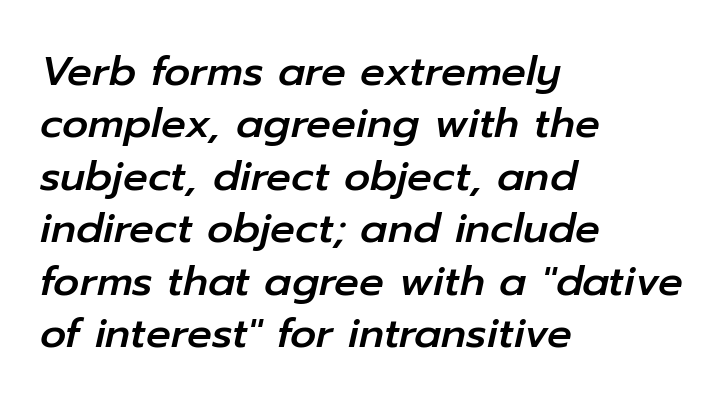
This block has exactly the height ordinary leading produces. The typography opts for an oblique posture over an upright one. Teacher's note: observe the even left margin — that is flush-left alignment. Note the varied advance widths — an 'i' is clearly narrower than an 'm'. The tracking reads as untouched default to a designer's eye.
